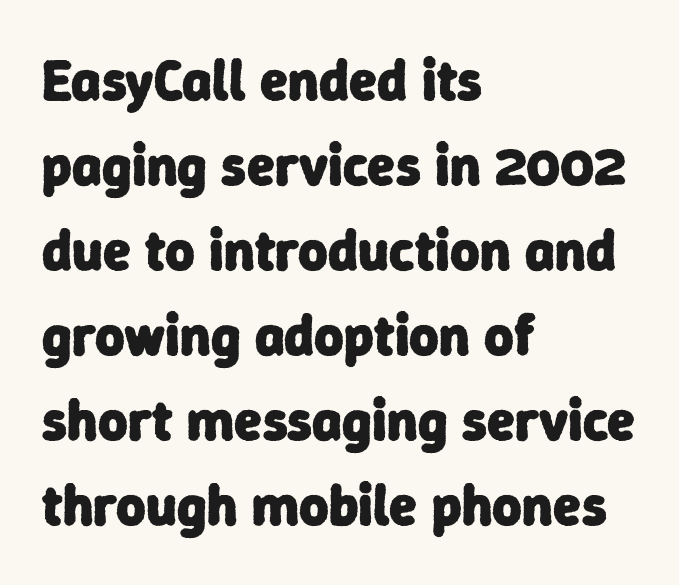
Do the characters align in a grid? No, the font is proportional. Look at the bottom of the vertical strokes: they stop flat, with no serifs. The line texture is even and compact thanks to regular tracking. A bare baseline throughout the passage.
